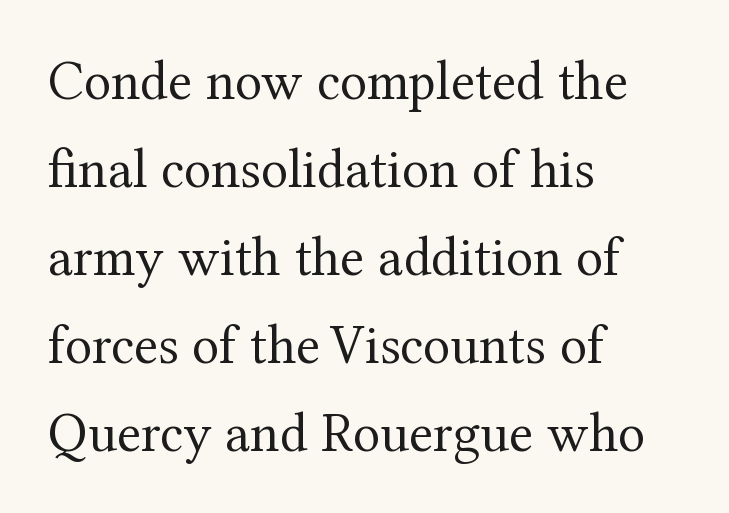
Q: Is the text bold? A: No.
Q: Is the text italic (slanted)? A: No, it is upright.
Q: Is the typeface a serif or a sans-serif typeface? A: Serif.
Q: Is the text underlined? A: No.
Q: How is the paragraph aligned? A: Left-aligned.
Q: Is the spacing between letters normal or unusually wide? A: Normal.
Q: Is the spacing between lines tight, normal or loose? A: Normal.
Q: Width (condensed, normal, or wide)? A: Normal.
Q: Stroke contrast? A: Medium.
Q: x-height? A: Medium.
Q: Monospaced? A: No.
